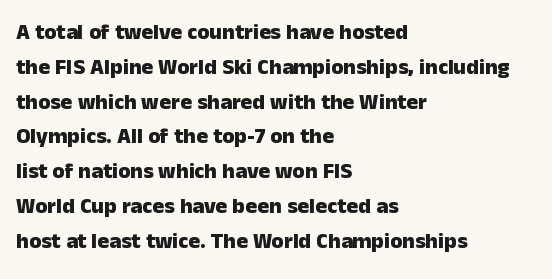
Q: Is the text bold? A: Yes.
Q: Is the text italic (slanted)? A: No, it is upright.
Q: Is the text underlined? A: No.
Q: How is the paragraph aligned? A: Left-aligned.
Q: Is the spacing between letters normal or unusually wide? A: Normal.
Q: Is the spacing between lines tight, normal or loose? A: Normal.
